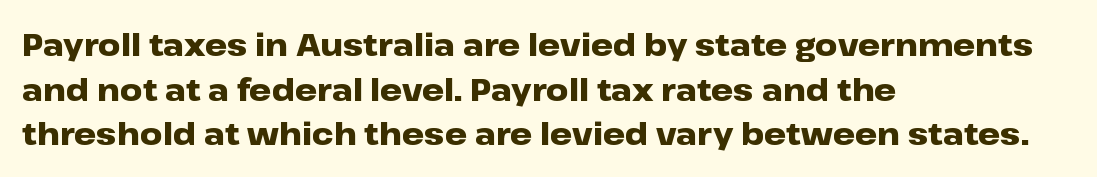
Glyph-to-glyph distance matches everyday printed text. Does the leading feel generous? No, just average. A dark, heavy texture on the line: the type is bold. Which margin do the lines hug? The left one — the right edge is uneven. The font's upright variant was chosen for this text. Check under the words: just untouched page.
